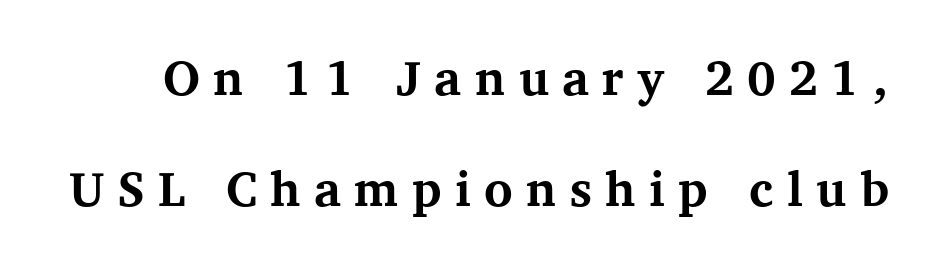
The image shows 49 px bold serif type, upright; set loose line spacing (2.27x), unusually wide letter spacing (+0.27 em), not underlined; medium stroke contrast and a medium x-height.
